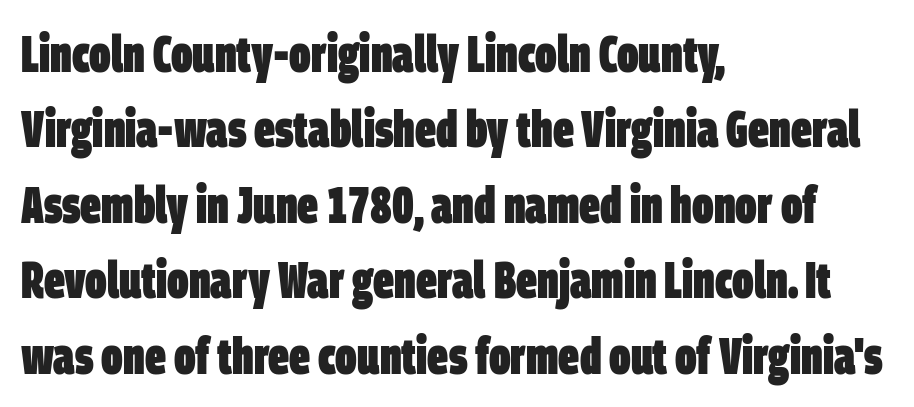
{"serif": "no", "bold": "yes", "weight": "heavy", "width": "condensed", "stroke_contrast": "low", "x_height": "large", "monospaced": "no", "underline": "no", "align": "left", "line_spacing": "normal", "line_spacing_ratio": 1.45, "letter_spacing": "normal", "letter_spacing_em": 0.0, "glyph_px": 52}
